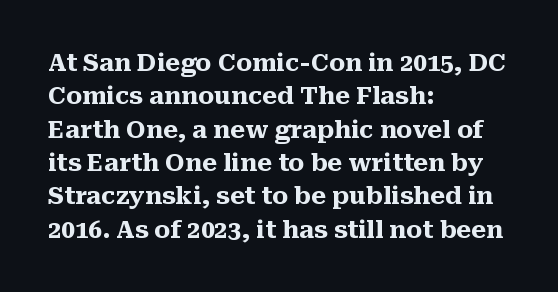
{"italic": "no", "bold": "yes", "underline": "no", "align": "left", "line_spacing": "normal", "line_spacing_ratio": 1.39, "letter_spacing": "normal", "letter_spacing_em": 0.0, "glyph_px": 24}
